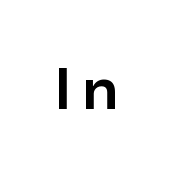
Q: Is the text bold? A: Yes.
Q: Is the text italic (slanted)? A: No, it is upright.
Q: Is the typeface a serif or a sans-serif typeface? A: Sans-serif.
Q: Is the text underlined? A: No.
Q: Width (condensed, normal, or wide)? A: Normal.
Q: Stroke contrast? A: Low.
Q: x-height? A: Medium.
Q: Monospaced? A: No.
